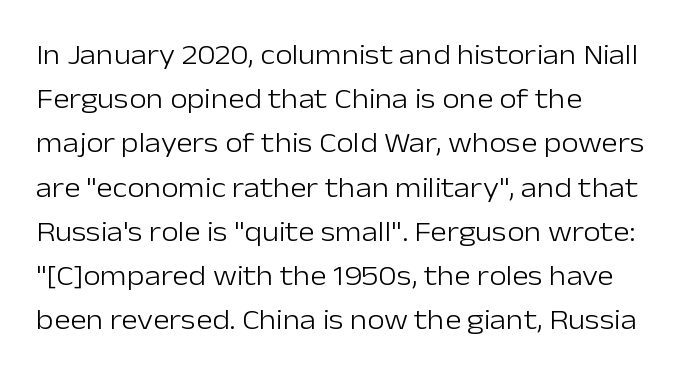
You can tell from the bare stems that sans-serif type was used. Ascenders rise straight up at ninety degrees. Underline: absent. Compared with typical body copy, the letter spacing here is the same. Vertical stems look standard width or narrower in stroke.
